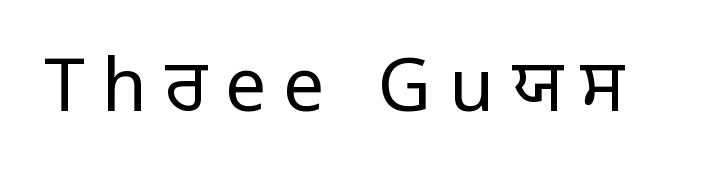
The image shows 73 px regular-weight sans-serif type, upright; set unusually wide letter spacing (+0.24 em), not underlined; low stroke contrast and a large x-height.
